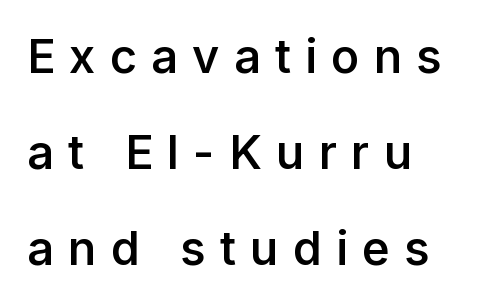
The image shows 47 px semibold sans-serif type, upright; set loose line spacing (2.04x), unusually wide letter spacing (+0.3 em), not underlined; low stroke contrast and a medium x-height.
